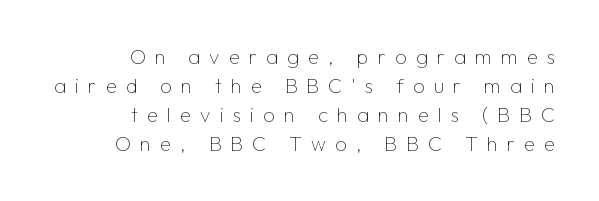
Q: Is the text bold? A: No.
Q: Is the text italic (slanted)? A: No, it is upright.
Q: Is the text underlined? A: No.
Q: How is the paragraph aligned? A: Right-aligned.
Q: Is the spacing between letters normal or unusually wide? A: Unusually wide.
Q: Is the spacing between lines tight, normal or loose? A: Normal.
